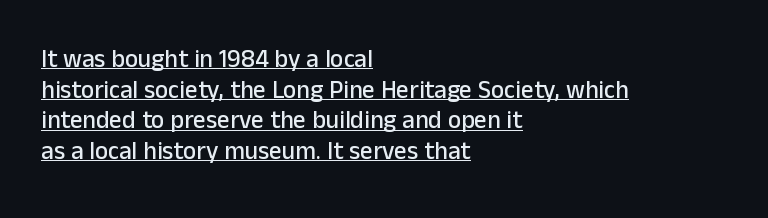
{"italic": "no", "underline": "yes", "align": "left", "line_spacing_ratio": 1.23, "letter_spacing": "normal", "letter_spacing_em": 0.0, "glyph_px": 25}
